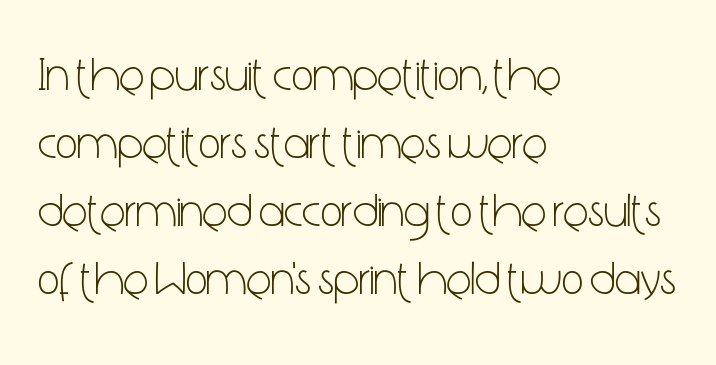
Q: Is the text bold? A: No.
Q: Is the text italic (slanted)? A: No, it is upright.
Q: Is the typeface a serif or a sans-serif typeface? A: Sans-serif.
Q: Is the text underlined? A: No.
Q: How is the paragraph aligned? A: Left-aligned.
Q: Is the spacing between letters normal or unusually wide? A: Normal.
Q: Is the spacing between lines tight, normal or loose? A: Normal.
Q: Width (condensed, normal, or wide)? A: Condensed.
Q: Stroke contrast? A: Low.
Q: x-height? A: Medium.
Q: Monospaced? A: No.
